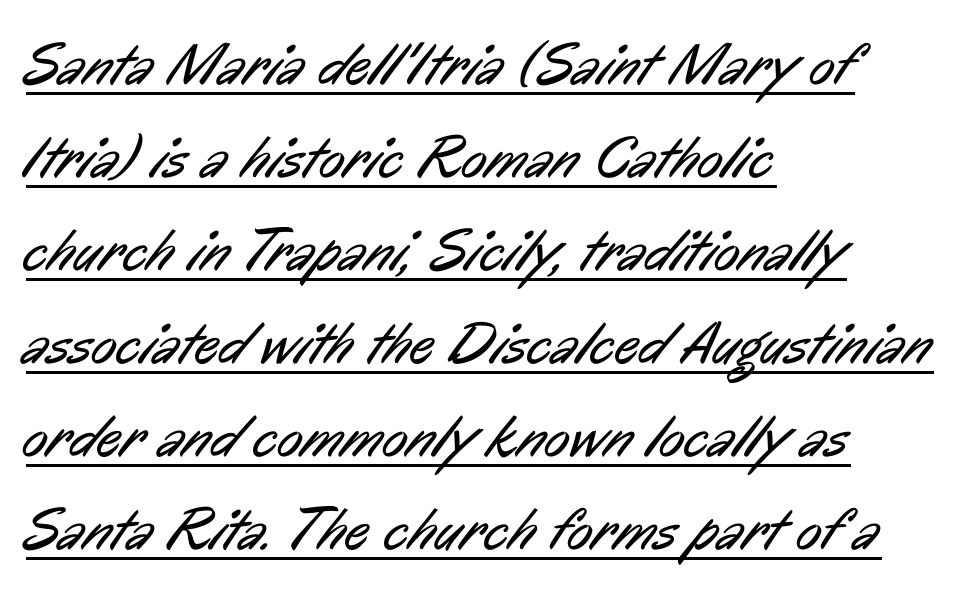
Q: Is the text bold? A: No.
Q: Is the typeface a serif or a sans-serif typeface? A: Sans-serif.
Q: Is the text underlined? A: Yes.
Q: How is the paragraph aligned? A: Left-aligned.
Q: Is the spacing between letters normal or unusually wide? A: Normal.
Q: Is the spacing between lines tight, normal or loose? A: Normal.
Q: Width (condensed, normal, or wide)? A: Condensed.
Q: Stroke contrast? A: Low.
Q: x-height? A: Medium.
Q: Monospaced? A: No.
